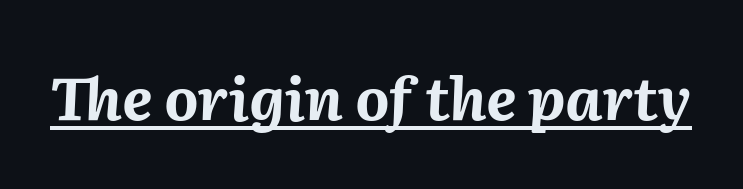
The image shows 59 px bold type, italic (leaning right); set normal letter spacing, underlined; medium stroke contrast and a medium x-height.
